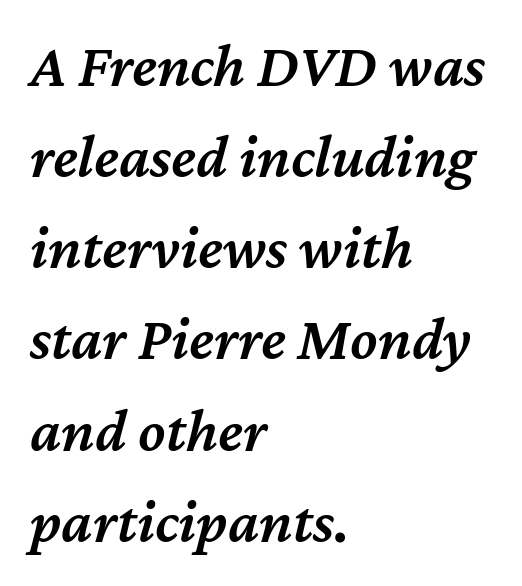
Q: Is the text bold? A: Semi-bold.
Q: Is the text italic (slanted)? A: Yes, it leans right by about 12 degrees.
Q: Is the text underlined? A: No.
Q: How is the paragraph aligned? A: Left-aligned.
Q: Is the spacing between letters normal or unusually wide? A: Normal.
Q: Is the spacing between lines tight, normal or loose? A: Normal.
Q: Width (condensed, normal, or wide)? A: Normal.
Q: Stroke contrast? A: Medium.
Q: x-height? A: Medium.
Q: Monospaced? A: No.
